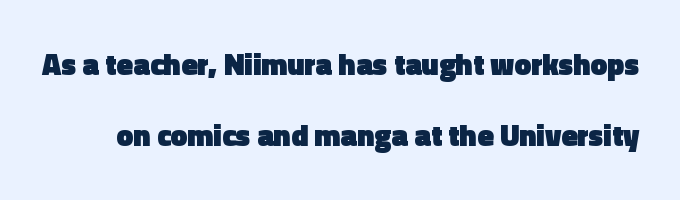
Q: Is the text bold? A: Yes.
Q: Is the text italic (slanted)? A: No, it is upright.
Q: Is the typeface a serif or a sans-serif typeface? A: Sans-serif.
Q: Is the text underlined? A: No.
Q: Is the spacing between letters normal or unusually wide? A: Normal.
Q: Is the spacing between lines tight, normal or loose? A: Loose.
Q: Width (condensed, normal, or wide)? A: Normal.
Q: x-height? A: Medium.
Q: Monospaced? A: No.
